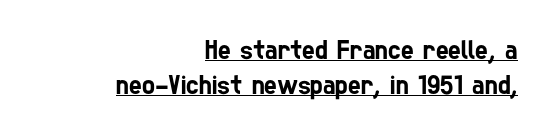
{"underline": "yes", "align": "right", "line_spacing": "normal", "line_spacing_ratio": 1.31, "letter_spacing": "normal", "letter_spacing_em": 0.0, "glyph_px": 27}
